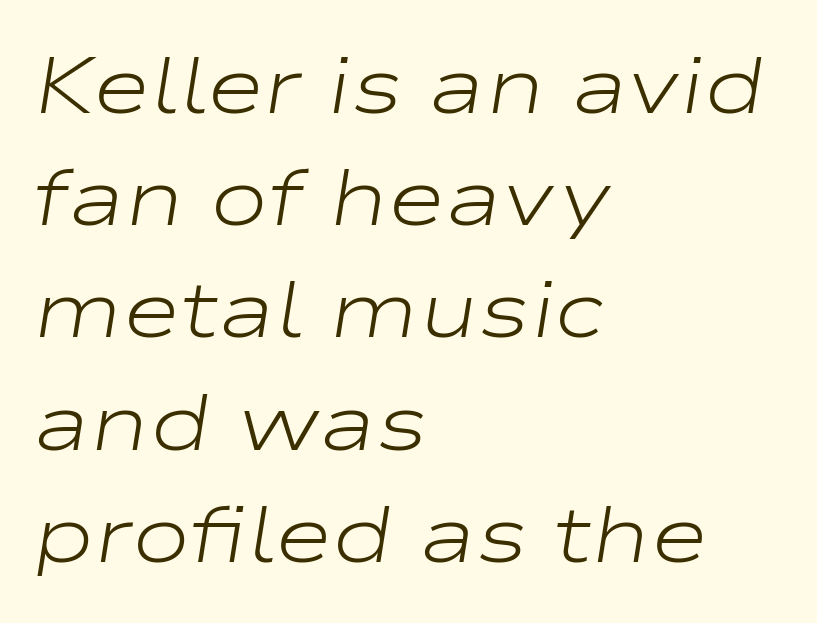
Every character sits at an angle, as italics do. This sample has the flowing, uneven cadence of proportional lettering. The face used here is rendered with its standard letterfit. The passage is arranged the way most books set body copy — flush left.
